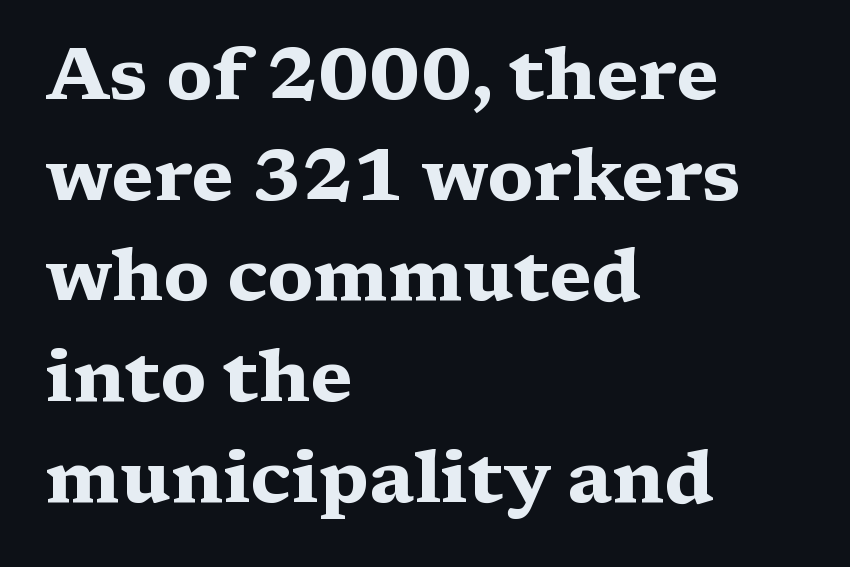
The image shows 73 px heavy, wide serif type, upright; set left-aligned, normal line spacing (1.38x), normal letter spacing, not underlined; medium stroke contrast and a medium x-height.
